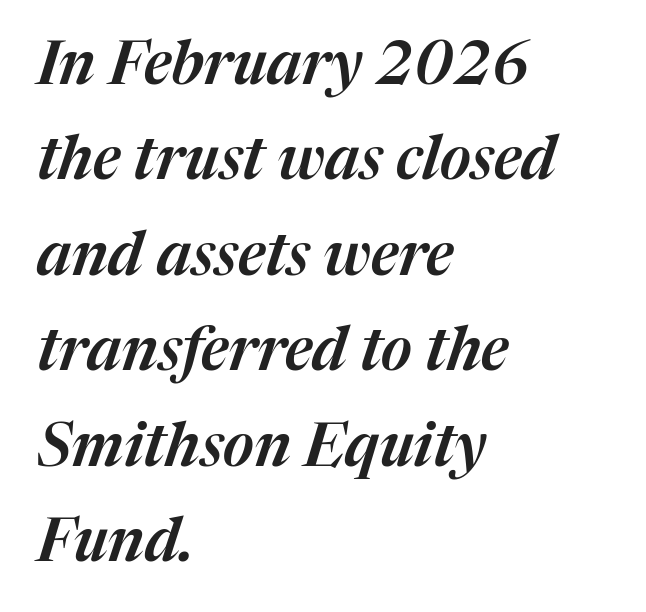
{"italic": "yes", "lean": "right", "slant_degrees": 17, "width": "normal", "stroke_contrast": "medium", "x_height": "medium", "monospaced": "no", "underline": "no", "align": "left", "line_spacing": "normal", "line_spacing_ratio": 1.59, "letter_spacing": "normal", "letter_spacing_em": 0.0, "glyph_px": 60}
